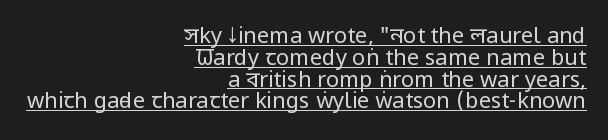
Compared with a flush-left layout, this one pins lines to the opposite, right side. Does the leading feel generous? Not at all — it's pinched. The specimen reads as upright at a glance. Observe the ordinary spacing: letters are neighbours, not strangers. The typeface has the unassuming heft of standard copy or less. Underlined type.
